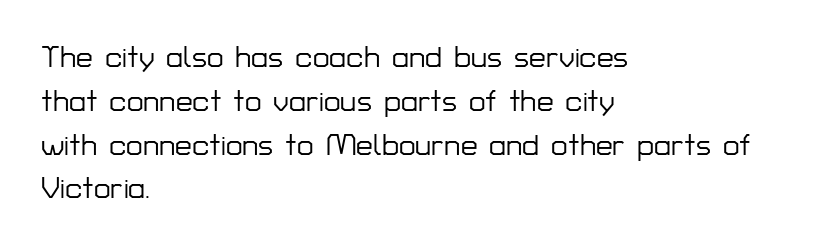
{"serif": "no", "italic": "no", "width": "normal", "stroke_contrast": "low", "x_height": "medium", "monospaced": "no", "underline": "no", "align": "left", "line_spacing": "normal", "line_spacing_ratio": 1.46, "letter_spacing": "normal", "letter_spacing_em": 0.0, "glyph_px": 30}
